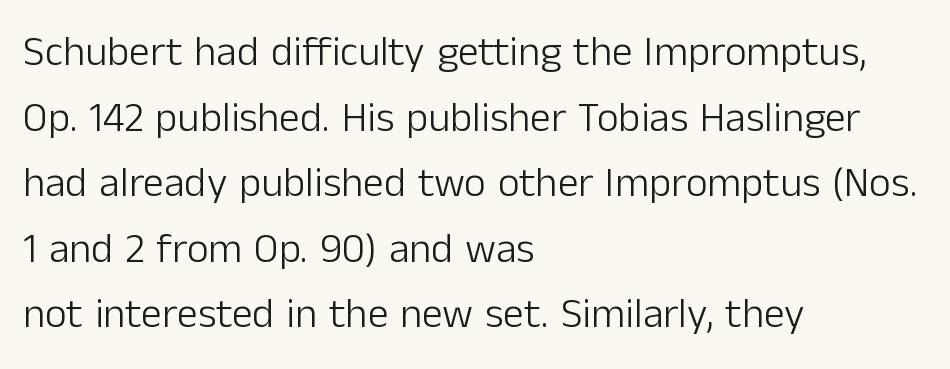
{"serif": "no", "italic": "no", "bold": "no", "weight": "light", "width": "normal", "stroke_contrast": "low", "x_height": "medium", "monospaced": "no", "underline": "no", "align": "left", "line_spacing": "normal", "line_spacing_ratio": 1.56, "letter_spacing": "normal", "letter_spacing_em": 0.0, "glyph_px": 42}
